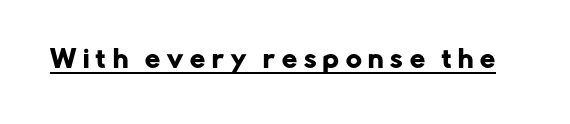
The image shows 24 px text type, upright; set unusually wide letter spacing (+0.28 em), underlined.
